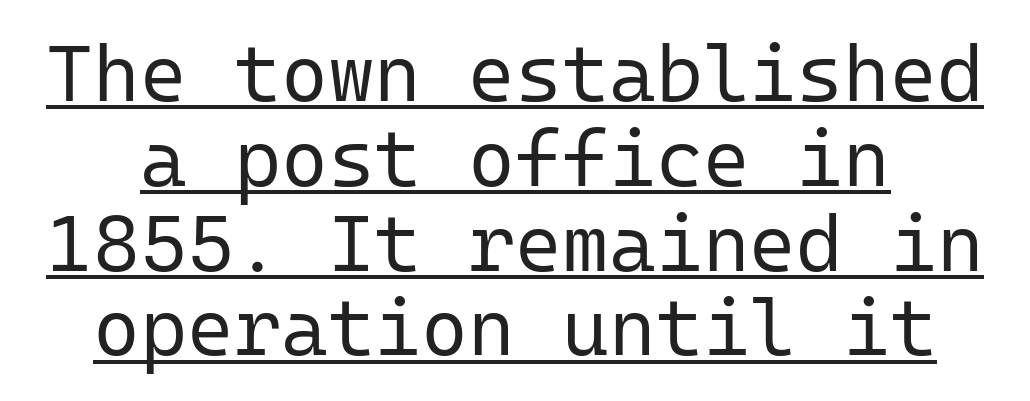
Q: Is the text bold? A: No.
Q: Is the text italic (slanted)? A: No, it is upright.
Q: Is the typeface a serif or a sans-serif typeface? A: Sans-serif.
Q: Is the text underlined? A: Yes.
Q: Is the spacing between letters normal or unusually wide? A: Normal.
Q: Is the spacing between lines tight, normal or loose? A: Tight.
Q: Width (condensed, normal, or wide)? A: Normal.
Q: Stroke contrast? A: Low.
Q: x-height? A: Medium.
Q: Monospaced? A: Yes.
